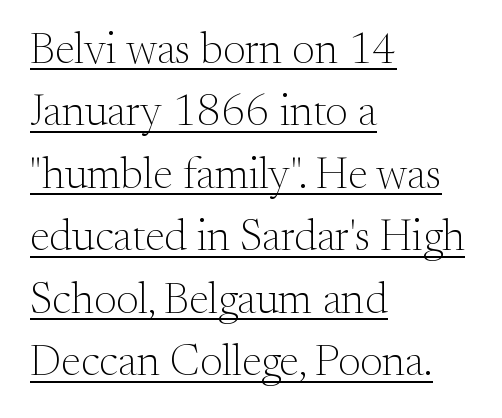
Q: Is the text bold? A: No.
Q: Is the text italic (slanted)? A: No, it is upright.
Q: Is the typeface a serif or a sans-serif typeface? A: Serif.
Q: Is the text underlined? A: Yes.
Q: How is the paragraph aligned? A: Left-aligned.
Q: Is the spacing between letters normal or unusually wide? A: Normal.
Q: Is the spacing between lines tight, normal or loose? A: Normal.
Q: Width (condensed, normal, or wide)? A: Normal.
Q: Stroke contrast? A: Medium.
Q: x-height? A: Small.
Q: Monospaced? A: No.
